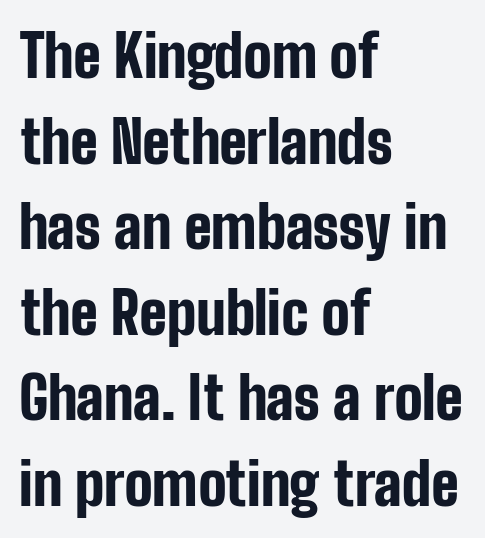
The image shows 59 px bold, condensed sans-serif type, upright; set left-aligned, normal line spacing (1.45x), normal letter spacing, not underlined; low stroke contrast and a medium x-height.
